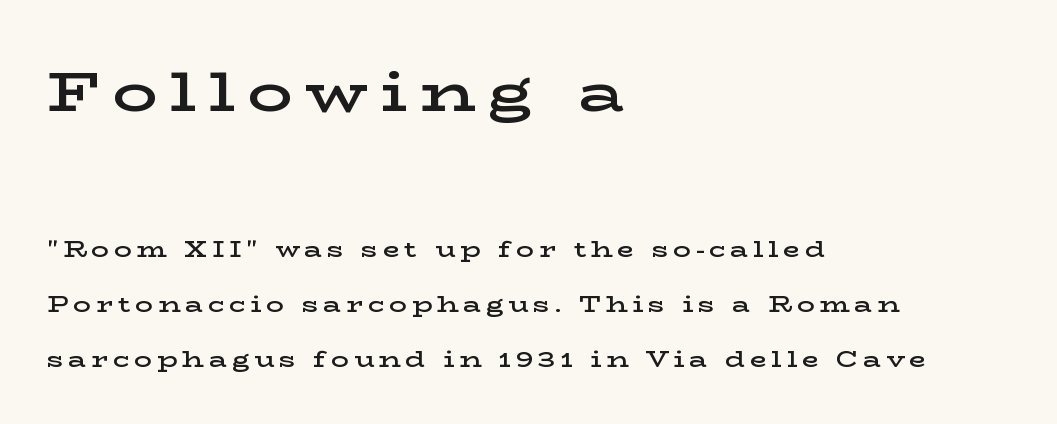
Designer's note — italics off, roman on. This block would shrink considerably if given ordinary leading; it's expanded now. These words are printed semibold, heavier than regular yet not bold. The glyphs in this specimen are seriffed. Has an underline been added? It has not. Letter spacing: wide.
